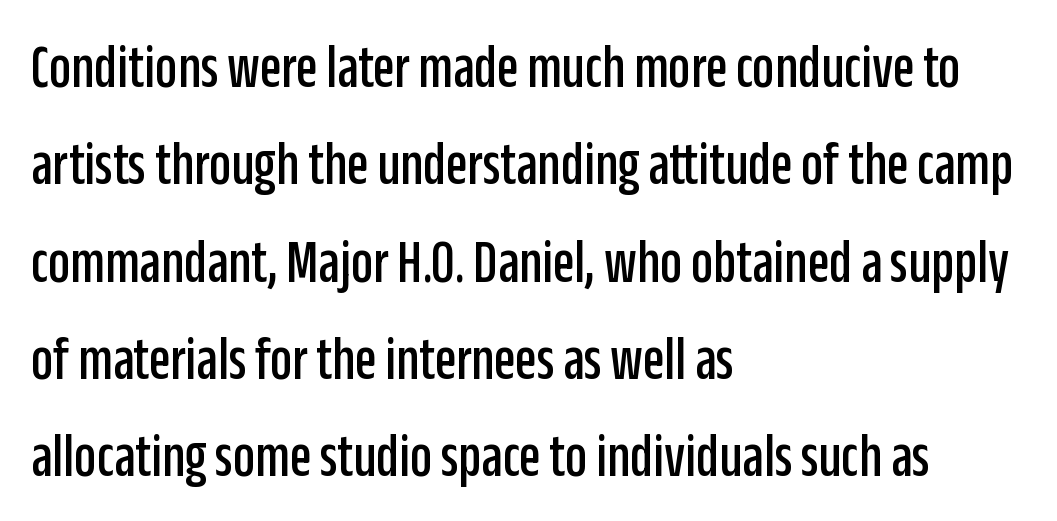
One-word summary of the alignment: left. Unlike italic type, these characters show no tilt at all. The line texture is even and compact thanks to regular tracking. A typesetter would call this proportional, since set widths differ per character. Clear beneath every line of the passage.
